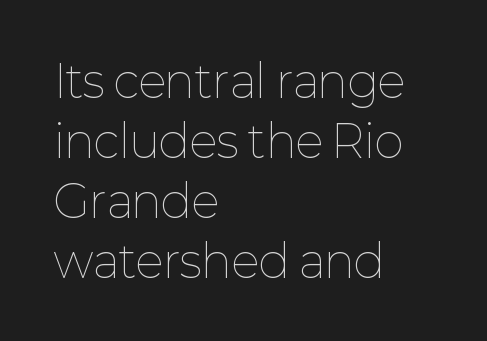
The paragraph shown leans on its left margin. Style check: upright. A typesetter would call this leading conventional body-copy spacing. The passage shown is typed in a proportional face where columns would drift. The string is rendered with underlining switched off. What stands out about the letter spacing? Nothing — it is the standard amount.
